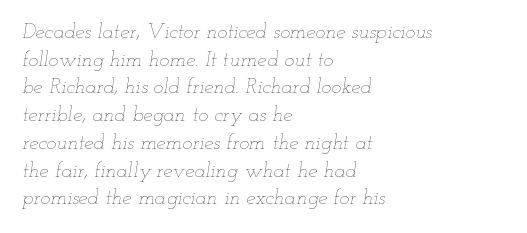
The paragraph shown leans on its left margin. Look at the tracking — it's just the regular setting, nothing added. Weight: not bold — regular or lighter. These lines were composed using italics.
